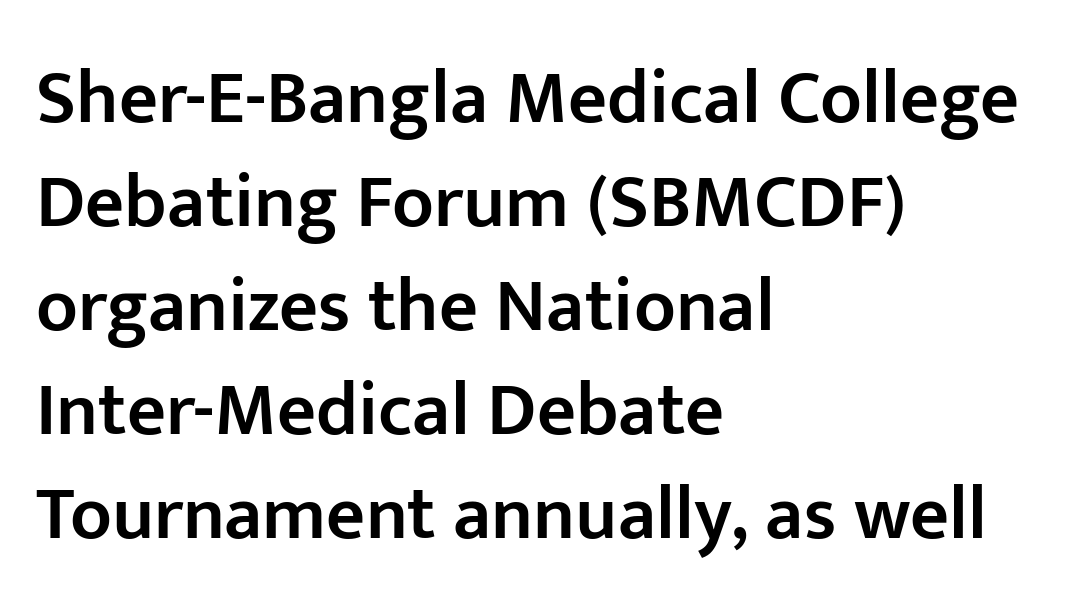
{"serif": "no", "italic": "no", "bold": "semi", "weight": "semibold", "width": "normal", "stroke_contrast": "low", "x_height": "medium", "monospaced": "no", "underline": "no", "align": "left", "line_spacing": "normal", "line_spacing_ratio": 1.37, "letter_spacing": "normal", "letter_spacing_em": 0.0, "glyph_px": 76}
